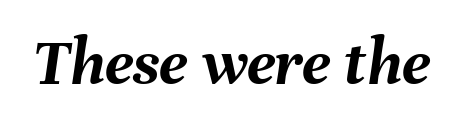
Q: Is the text bold? A: Yes.
Q: Is the text italic (slanted)? A: Yes, it leans right by about 8 degrees.
Q: Is the text underlined? A: No.
Q: Is the spacing between letters normal or unusually wide? A: Normal.
Q: Width (condensed, normal, or wide)? A: Normal.
Q: Stroke contrast? A: Medium.
Q: x-height? A: Medium.
Q: Monospaced? A: No.
